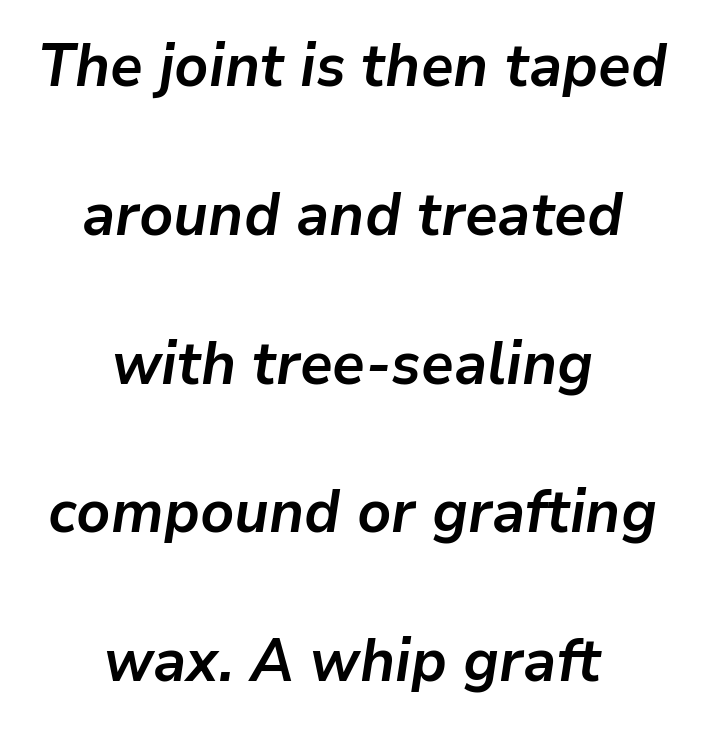
Q: Is the text bold? A: Yes.
Q: Is the text italic (slanted)? A: Yes, it leans right by about 9 degrees.
Q: Is the text underlined? A: No.
Q: How is the paragraph aligned? A: Centered.
Q: Is the spacing between letters normal or unusually wide? A: Normal.
Q: Is the spacing between lines tight, normal or loose? A: Loose.
Q: Width (condensed, normal, or wide)? A: Normal.
Q: Stroke contrast? A: Low.
Q: x-height? A: Medium.
Q: Monospaced? A: No.
